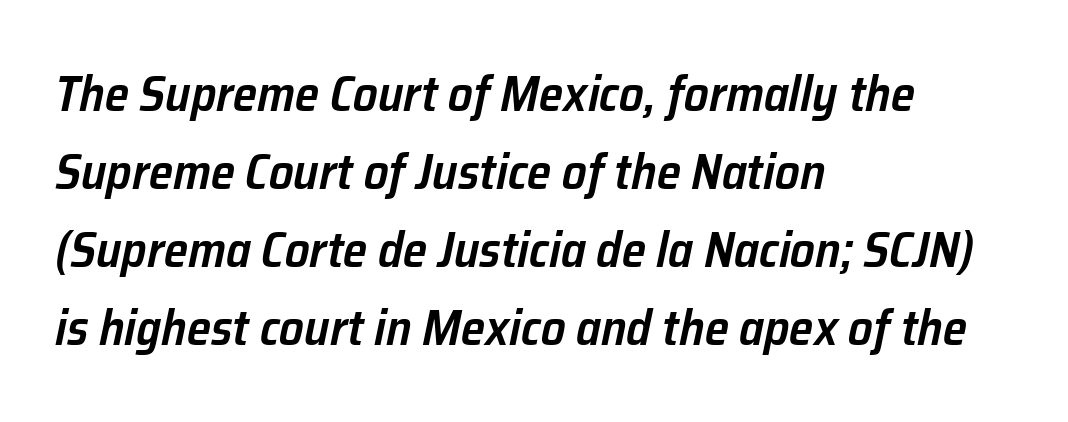
Q: Is the text bold? A: Semi-bold.
Q: Is the text italic (slanted)? A: Yes, it leans right by about 12 degrees.
Q: Is the text underlined? A: No.
Q: How is the paragraph aligned? A: Left-aligned.
Q: Is the spacing between letters normal or unusually wide? A: Normal.
Q: Is the spacing between lines tight, normal or loose? A: Normal.
Q: Width (condensed, normal, or wide)? A: Normal.
Q: Stroke contrast? A: Low.
Q: x-height? A: Medium.
Q: Monospaced? A: No.
